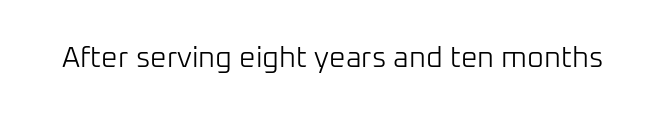
Q: Is the text bold? A: No.
Q: Is the text italic (slanted)? A: No, it is upright.
Q: Is the typeface a serif or a sans-serif typeface? A: Sans-serif.
Q: Is the text underlined? A: No.
Q: Is the spacing between letters normal or unusually wide? A: Normal.
Q: Width (condensed, normal, or wide)? A: Normal.
Q: Stroke contrast? A: Low.
Q: x-height? A: Medium.
Q: Monospaced? A: No.
